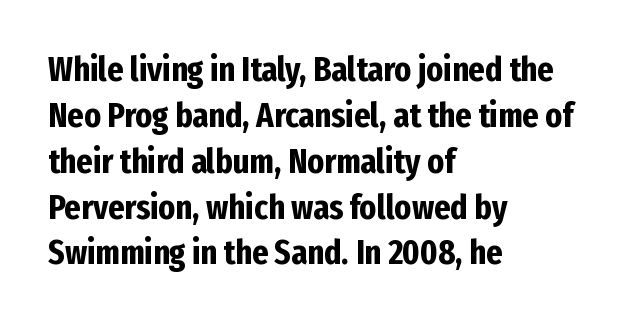
Q: Is the text bold? A: Yes.
Q: Is the text italic (slanted)? A: No, it is upright.
Q: Is the typeface a serif or a sans-serif typeface? A: Sans-serif.
Q: Is the text underlined? A: No.
Q: How is the paragraph aligned? A: Left-aligned.
Q: Is the spacing between letters normal or unusually wide? A: Normal.
Q: Is the spacing between lines tight, normal or loose? A: Normal.
Q: Width (condensed, normal, or wide)? A: Condensed.
Q: Stroke contrast? A: Low.
Q: x-height? A: Medium.
Q: Monospaced? A: No.
